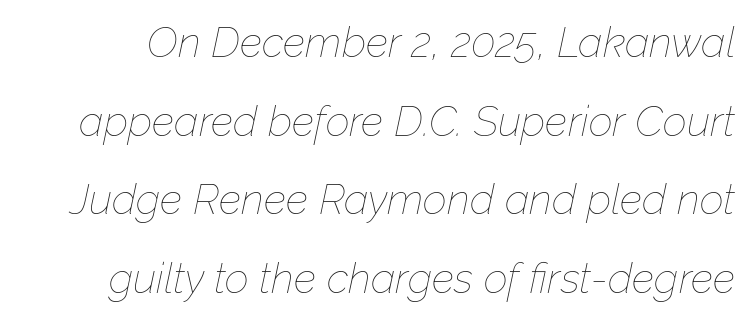
The line texture is even and compact thanks to regular tracking. The letters advance in unequal steps, a hallmark of proportional type. Stroke thickness stays within the range of a standard reading face or lighter. Rule under the text: the space is simply empty.
